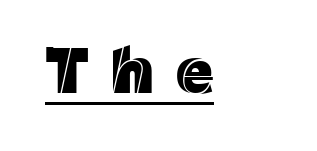
The letters stand upright; this is a roman face. Character widths vary here, with narrow letters taking less room than wide ones. Somebody hit Ctrl+U on this one — the words are underlined. Each line starts at the same left margin while the right side varies.
